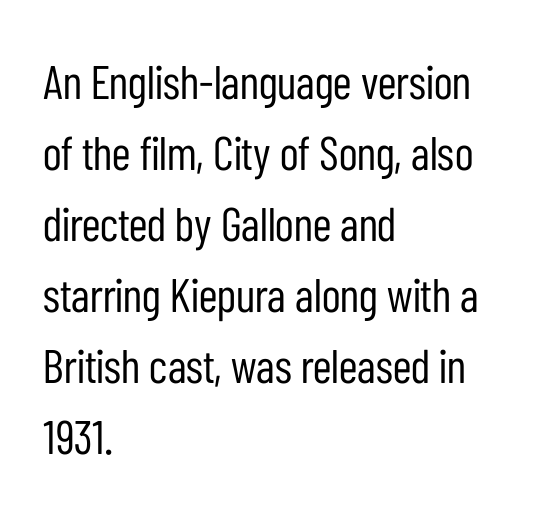
{"serif": "no", "italic": "no", "bold": "no", "weight": "regular", "width": "condensed", "stroke_contrast": "low", "x_height": "medium", "monospaced": "no", "underline": "no", "align": "left", "line_spacing": "normal", "line_spacing_ratio": 1.51, "letter_spacing": "normal", "letter_spacing_em": 0.0, "glyph_px": 47}
